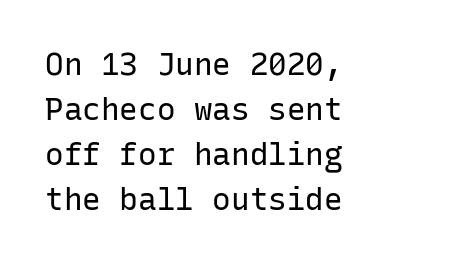
{"serif": "no", "italic": "no", "bold": "no", "weight": "regular", "width": "normal", "stroke_contrast": "low", "x_height": "medium", "monospaced": "yes", "underline": "no", "align": "left", "line_spacing": "normal", "line_spacing_ratio": 1.45, "letter_spacing": "normal", "letter_spacing_em": 0.0, "glyph_px": 31}
